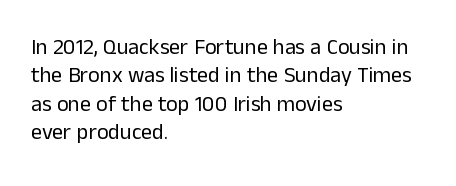
Q: Is the text bold? A: No.
Q: Is the text italic (slanted)? A: No, it is upright.
Q: Is the text underlined? A: No.
Q: How is the paragraph aligned? A: Left-aligned.
Q: Is the spacing between letters normal or unusually wide? A: Normal.
Q: Is the spacing between lines tight, normal or loose? A: Normal.
